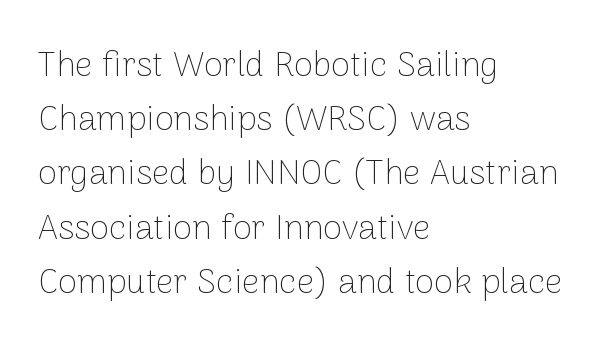
The image shows 35 px thin sans-serif type, upright; set left-aligned, normal line spacing (1.55x), normal letter spacing, not underlined; low stroke contrast and a medium x-height.
